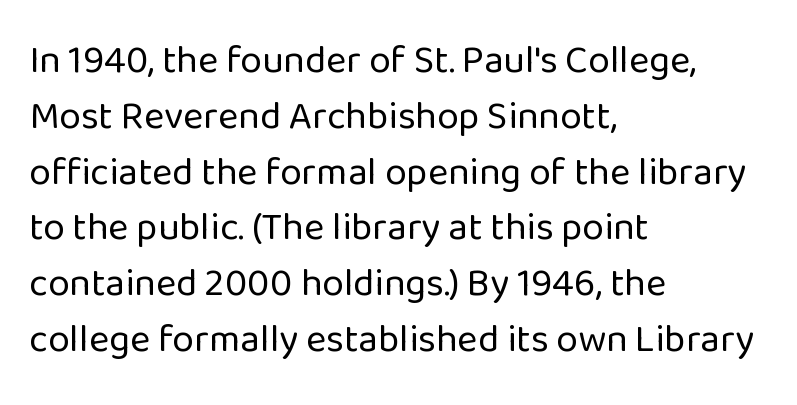
{"serif": "no", "italic": "no", "bold": "no", "weight": "regular", "width": "normal", "stroke_contrast": "low", "x_height": "medium", "monospaced": "no", "underline": "no", "align": "left", "line_spacing": "normal", "line_spacing_ratio": 1.43, "letter_spacing": "normal", "letter_spacing_em": 0.0, "glyph_px": 39}
